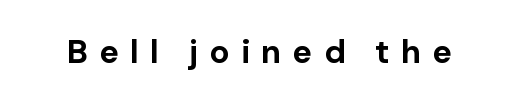
{"serif": "no", "italic": "no", "bold": "yes", "weight": "bold", "width": "normal", "stroke_contrast": "low", "x_height": "medium", "monospaced": "no", "underline": "no", "letter_spacing": "wide", "letter_spacing_em": 0.34, "glyph_px": 33}
